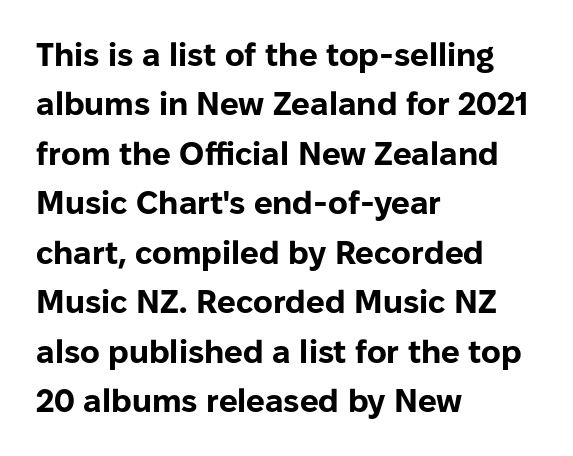
{"serif": "no", "italic": "no", "bold": "yes", "weight": "bold", "width": "normal", "stroke_contrast": "low", "x_height": "medium", "monospaced": "no", "underline": "no", "align": "left", "line_spacing": "normal", "line_spacing_ratio": 1.5, "letter_spacing": "normal", "letter_spacing_em": 0.0, "glyph_px": 33}
